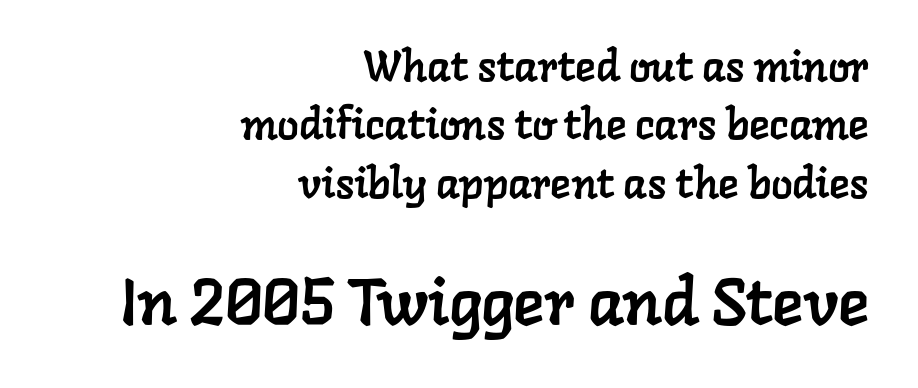
{"serif": "yes", "width": "normal", "stroke_contrast": "low", "x_height": "medium", "monospaced": "no", "underline": "no", "align": "right", "line_spacing": "normal", "line_spacing_ratio": 1.36, "letter_spacing": "normal", "letter_spacing_em": 0.0, "larger_block": "second", "size_ratio": 1.51, "glyph_px": 65}
